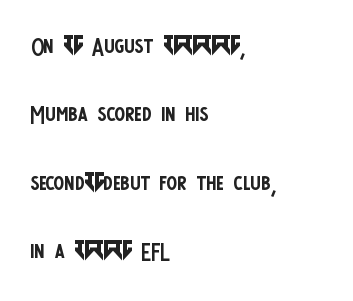
Q: Is the text bold? A: No.
Q: Is the text italic (slanted)? A: No, it is upright.
Q: Is the typeface a serif or a sans-serif typeface? A: Sans-serif.
Q: Is the text underlined? A: No.
Q: How is the paragraph aligned? A: Left-aligned.
Q: Is the spacing between letters normal or unusually wide? A: Normal.
Q: Is the spacing between lines tight, normal or loose? A: Loose.
Q: Width (condensed, normal, or wide)? A: Condensed.
Q: Stroke contrast? A: Low.
Q: x-height? A: Large.
Q: Monospaced? A: No.
